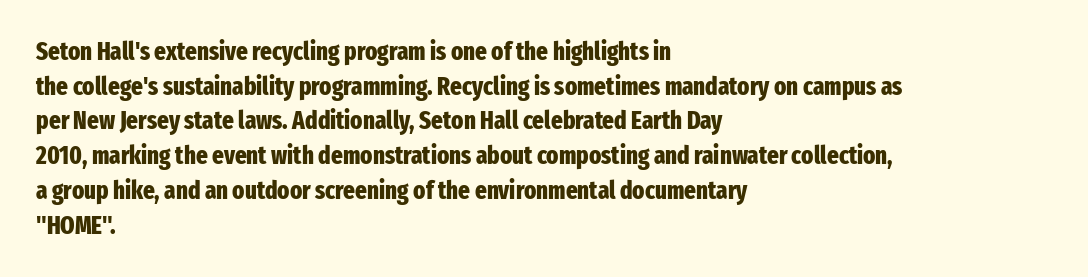
Q: Is the text bold? A: Yes.
Q: Is the text italic (slanted)? A: No, it is upright.
Q: Is the text underlined? A: No.
Q: How is the paragraph aligned? A: Left-aligned.
Q: Is the spacing between letters normal or unusually wide? A: Normal.
Q: Is the spacing between lines tight, normal or loose? A: Normal.
